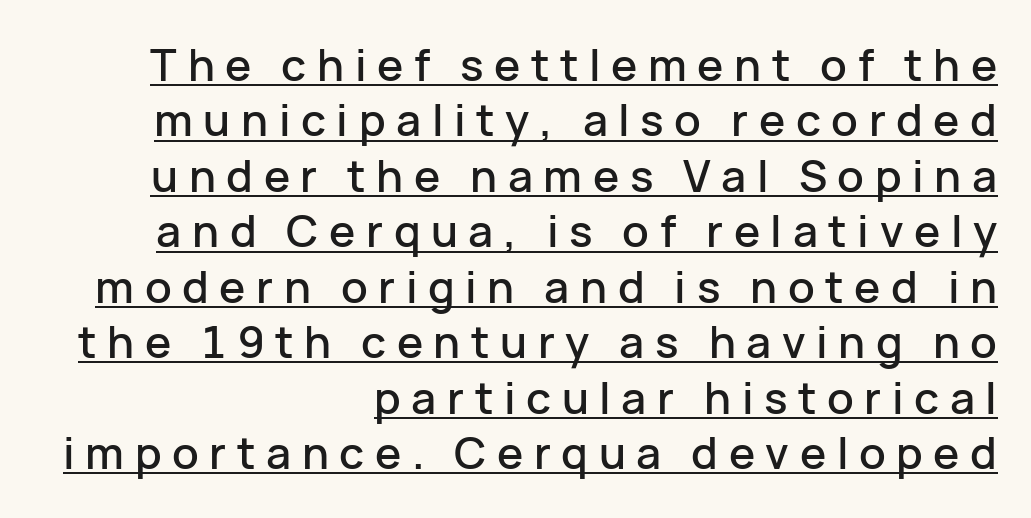
Rendered with straight, roman letterforms. The rendering uses the underline text-decoration. The paragraph has a hard right edge and a soft left edge. Looks like regular typesetting: each glyph gets only the width it needs.
